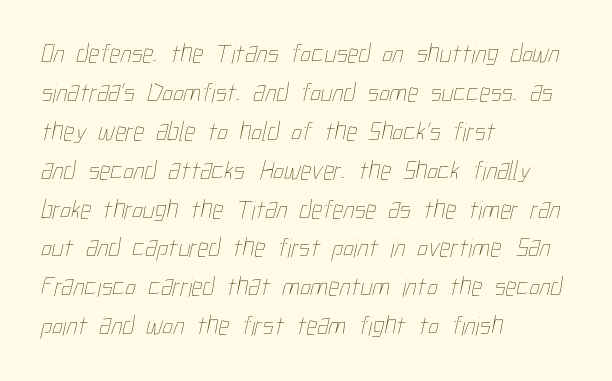
{"bold": "no", "underline": "no", "align": "left", "line_spacing": "normal", "line_spacing_ratio": 1.44, "letter_spacing": "normal", "letter_spacing_em": 0.0, "glyph_px": 27}
